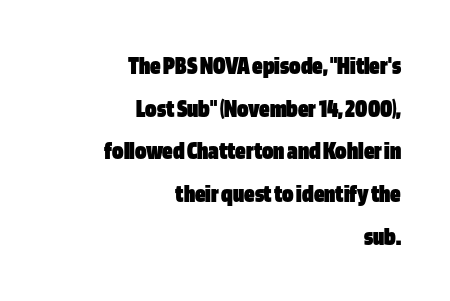
The image shows 26 px bold type, upright; set right-aligned, normal line spacing (1.64x), normal letter spacing, not underlined.
